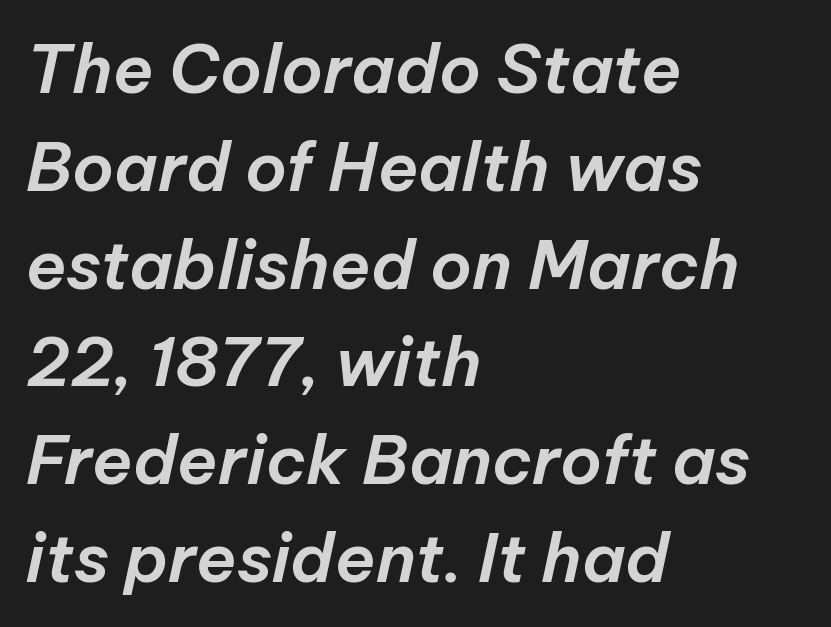
How would I describe the line gaps? Plain and ordinary. Descenders hang freely into open space. Looks like regular typesetting: each glyph gets only the width it needs. Yep, that's italic — everything's leaning. You could call the tracking neutral — neither tight nor loose.
